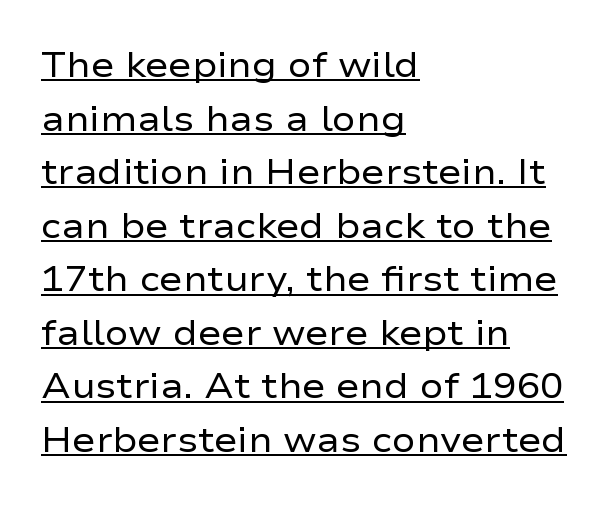
Q: Is the text bold? A: No.
Q: Is the text italic (slanted)? A: No, it is upright.
Q: Is the typeface a serif or a sans-serif typeface? A: Sans-serif.
Q: Is the text underlined? A: Yes.
Q: How is the paragraph aligned? A: Left-aligned.
Q: Is the spacing between letters normal or unusually wide? A: Normal.
Q: Is the spacing between lines tight, normal or loose? A: Normal.
Q: Width (condensed, normal, or wide)? A: Wide.
Q: Stroke contrast? A: Low.
Q: x-height? A: Medium.
Q: Monospaced? A: No.
